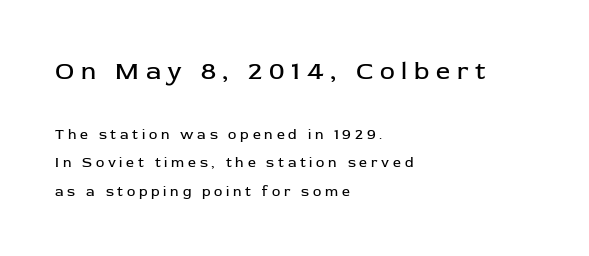
The image shows 25 px text type, upright; set left-aligned, loose line spacing (2.01x), unusually wide letter spacing (+0.27 em), not underlined; the first (top) block is 1.79x larger.
